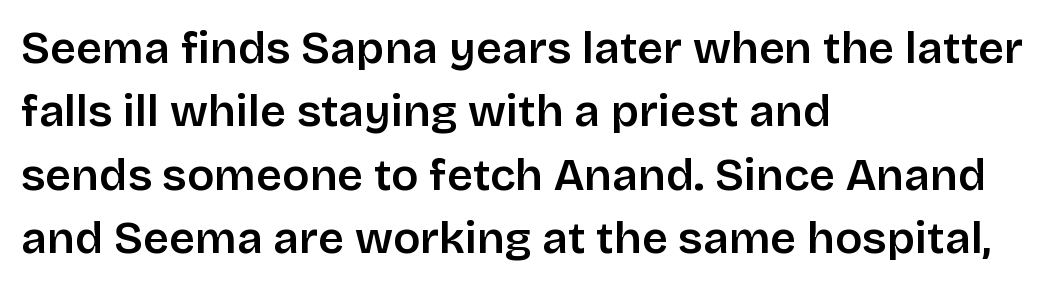
The string is rendered with underlining switched off. Ascenders rise straight up at ninety degrees. No extra tracking has been applied to these lines. Font category for this specimen: sans-serif.
